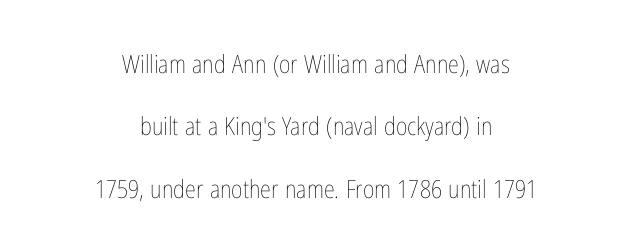
Q: Is the text bold? A: No.
Q: Is the text italic (slanted)? A: No, it is upright.
Q: Is the text underlined? A: No.
Q: How is the paragraph aligned? A: Centered.
Q: Is the spacing between letters normal or unusually wide? A: Normal.
Q: Is the spacing between lines tight, normal or loose? A: Loose.
